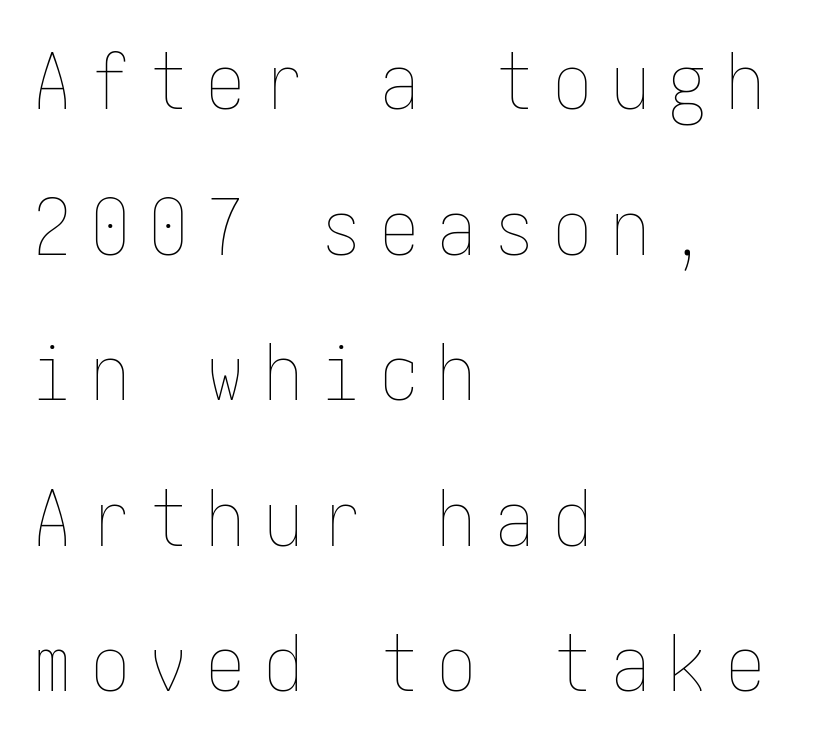
The image shows 77 px thin, condensed type, upright; set left-aligned, line spacing 1.89x, unusually wide letter spacing (+0.25 em), not underlined; low stroke contrast and a medium x-height.
